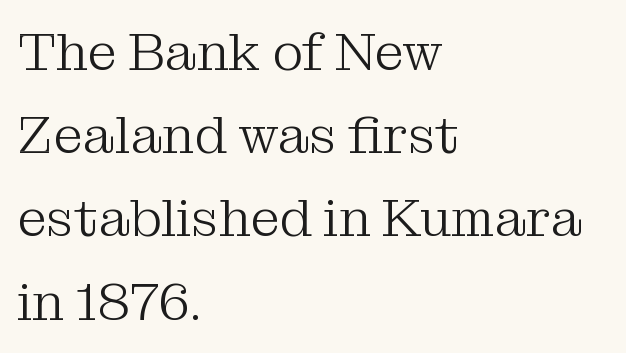
The image shows 53 px light serif type, upright; set left-aligned, normal line spacing (1.57x), normal letter spacing, not underlined; medium stroke contrast and a medium x-height.
